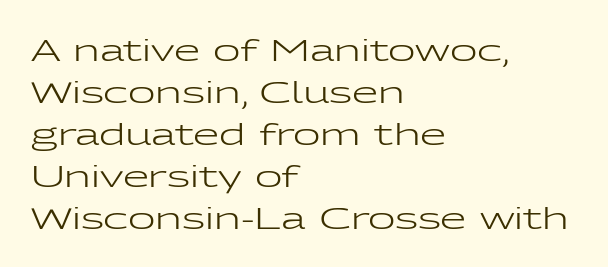
{"serif": "no", "italic": "no", "bold": "no", "weight": "regular", "width": "wide", "stroke_contrast": "low", "x_height": "medium", "monospaced": "no", "underline": "no", "align": "left", "line_spacing": "normal", "line_spacing_ratio": 1.4, "letter_spacing": "normal", "letter_spacing_em": 0.0, "glyph_px": 30}
